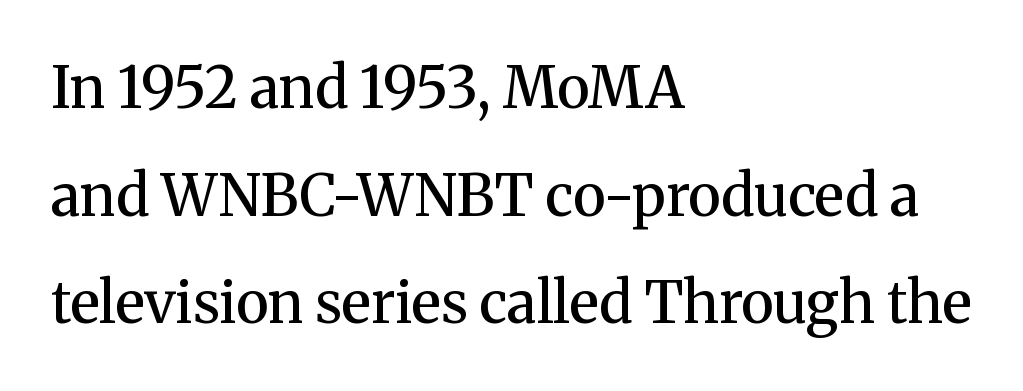
The image shows 57 px semibold serif type, upright; set left-aligned, line spacing 1.89x, normal letter spacing, not underlined; medium stroke contrast and a medium x-height.
